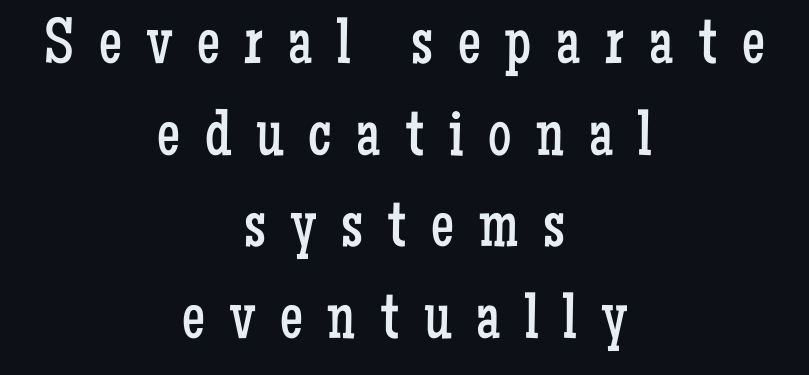
{"serif": "yes", "italic": "no", "bold": "no", "weight": "regular", "width": "condensed", "stroke_contrast": "low", "x_height": "medium", "monospaced": "no", "underline": "no", "align": "center", "line_spacing": "normal", "line_spacing_ratio": 1.41, "letter_spacing": "wide", "letter_spacing_em": 0.38, "glyph_px": 65}
